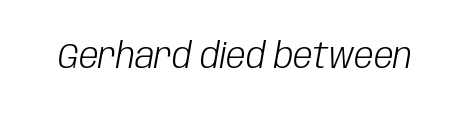
The image shows 35 px light, condensed type, italic (leaning right); set normal letter spacing, not underlined; low stroke contrast and a large x-height.
